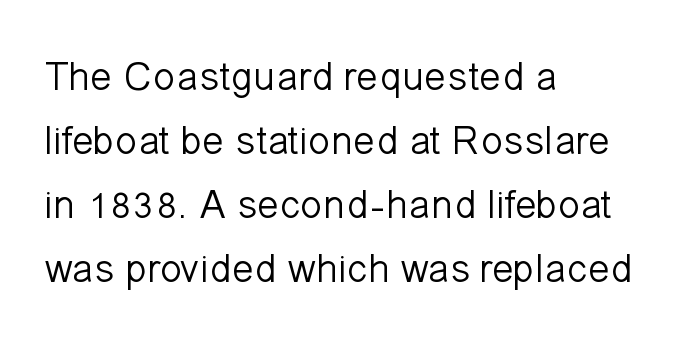
{"serif": "no", "italic": "no", "bold": "no", "weight": "light", "width": "normal", "stroke_contrast": "low", "x_height": "medium", "monospaced": "no", "underline": "no", "align": "left", "line_spacing": "normal", "line_spacing_ratio": 1.56, "letter_spacing": "normal", "letter_spacing_em": 0.0, "glyph_px": 41}
